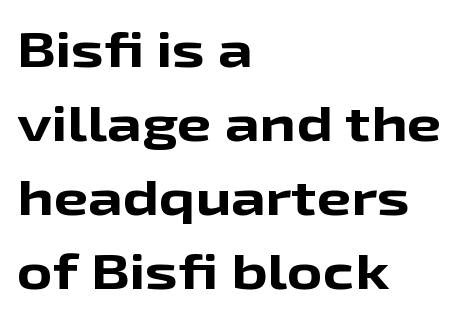
Q: Is the text bold? A: Yes.
Q: Is the text italic (slanted)? A: No, it is upright.
Q: Is the typeface a serif or a sans-serif typeface? A: Sans-serif.
Q: Is the text underlined? A: No.
Q: How is the paragraph aligned? A: Left-aligned.
Q: Is the spacing between letters normal or unusually wide? A: Normal.
Q: Is the spacing between lines tight, normal or loose? A: Normal.
Q: Width (condensed, normal, or wide)? A: Wide.
Q: Stroke contrast? A: Low.
Q: x-height? A: Medium.
Q: Monospaced? A: No.
